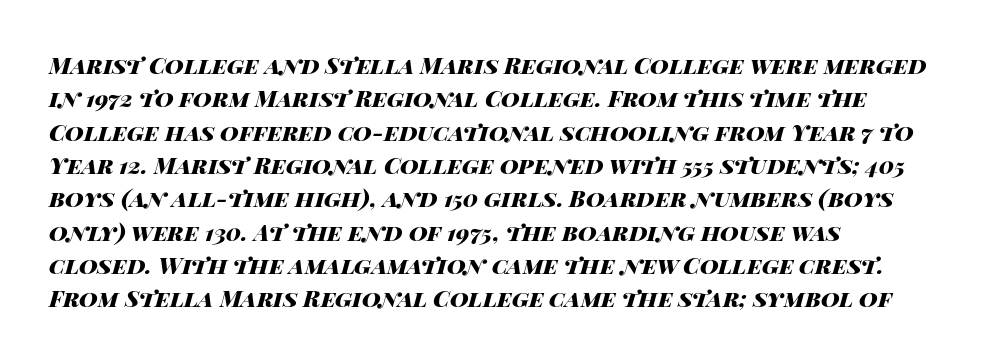
Caption: standard tracking, unaltered. The font is running at its bold setting. Regular leading. Yep, that's italic — everything's leaning. One-word summary of the alignment: left.
